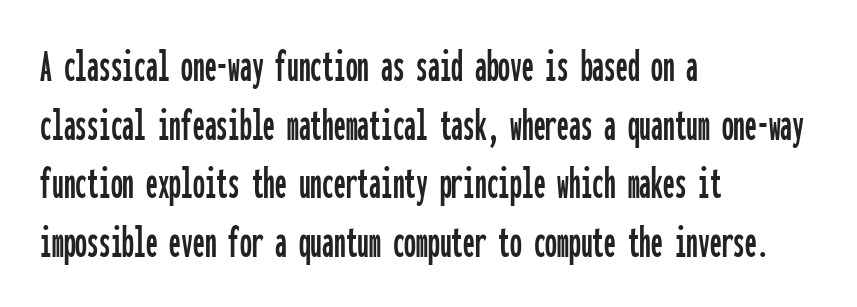
The rendering keeps characters at their native spacing. The letters march in equal steps, a hallmark of fixed-pitch type. Has an underline been added? It has not. If you drew a ruler down the left edge, every line would touch it.
